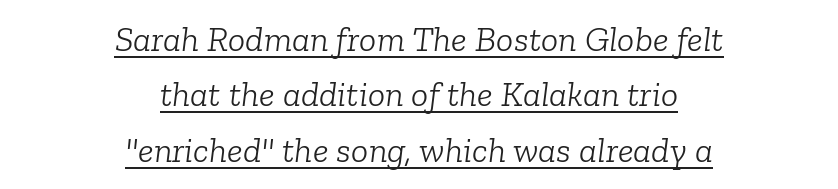
Q: Is the text bold? A: No.
Q: Is the text italic (slanted)? A: Yes, it leans right by about 6 degrees.
Q: Is the typeface a serif or a sans-serif typeface? A: Serif.
Q: Is the text underlined? A: Yes.
Q: How is the paragraph aligned? A: Centered.
Q: Is the spacing between letters normal or unusually wide? A: Normal.
Q: Is the spacing between lines tight, normal or loose? A: Normal.
Q: Width (condensed, normal, or wide)? A: Normal.
Q: Stroke contrast? A: Low.
Q: x-height? A: Medium.
Q: Monospaced? A: No.
